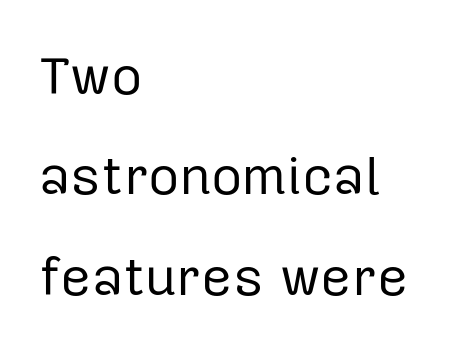
Q: Is the text bold? A: No.
Q: Is the text italic (slanted)? A: No, it is upright.
Q: Is the typeface a serif or a sans-serif typeface? A: Sans-serif.
Q: Is the text underlined? A: No.
Q: How is the paragraph aligned? A: Left-aligned.
Q: Is the spacing between letters normal or unusually wide? A: Normal.
Q: Width (condensed, normal, or wide)? A: Normal.
Q: Stroke contrast? A: Low.
Q: x-height? A: Medium.
Q: Monospaced? A: No.
